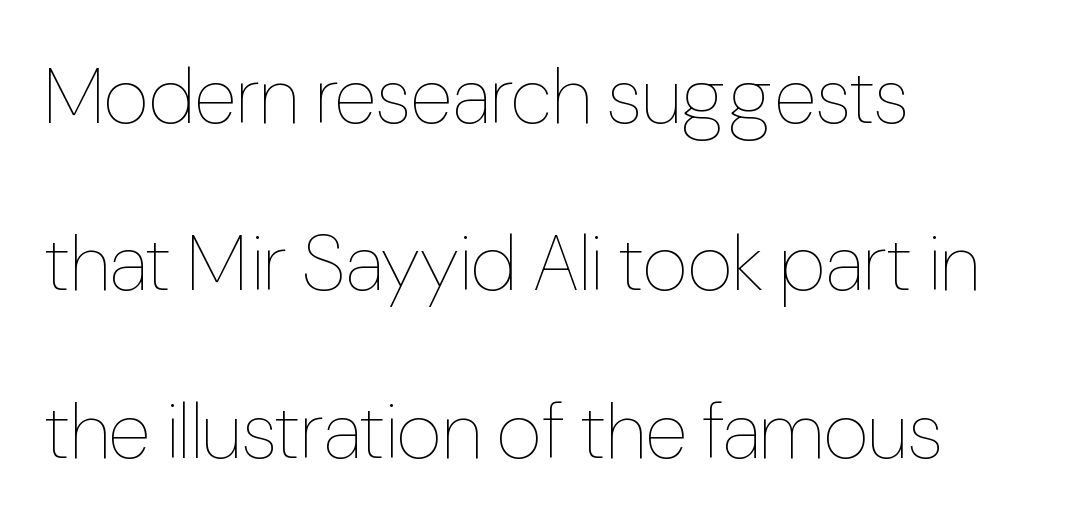
Q: Is the text bold? A: No.
Q: Is the text italic (slanted)? A: No, it is upright.
Q: Is the text underlined? A: No.
Q: How is the paragraph aligned? A: Left-aligned.
Q: Is the spacing between letters normal or unusually wide? A: Normal.
Q: Is the spacing between lines tight, normal or loose? A: Loose.
Q: Width (condensed, normal, or wide)? A: Condensed.
Q: Stroke contrast? A: Low.
Q: x-height? A: Medium.
Q: Monospaced? A: No.
